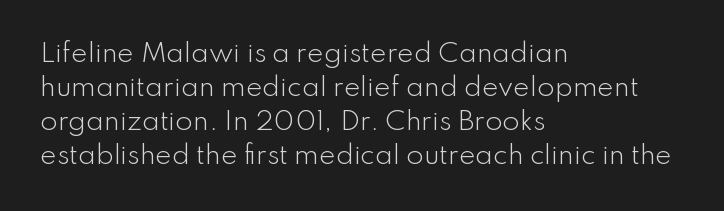
{"italic": "no", "bold": "no", "underline": "no", "align": "left", "line_spacing": "normal", "line_spacing_ratio": 1.36, "letter_spacing": "normal", "letter_spacing_em": 0.0, "glyph_px": 25}
